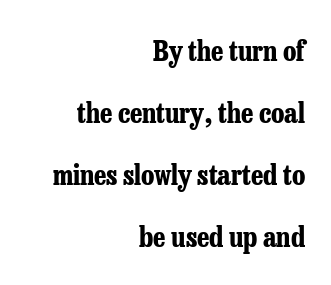
Q: Is the text bold? A: Yes.
Q: Is the text italic (slanted)? A: No, it is upright.
Q: Is the typeface a serif or a sans-serif typeface? A: Serif.
Q: Is the text underlined? A: No.
Q: How is the paragraph aligned? A: Right-aligned.
Q: Is the spacing between letters normal or unusually wide? A: Normal.
Q: Is the spacing between lines tight, normal or loose? A: Loose.
Q: Width (condensed, normal, or wide)? A: Condensed.
Q: Stroke contrast? A: Low.
Q: x-height? A: Medium.
Q: Monospaced? A: No.
